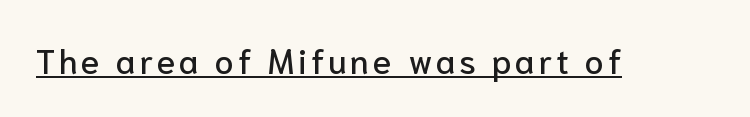
{"serif": "no", "italic": "no", "width": "normal", "stroke_contrast": "low", "x_height": "medium", "monospaced": "no", "underline": "yes", "glyph_px": 34}
